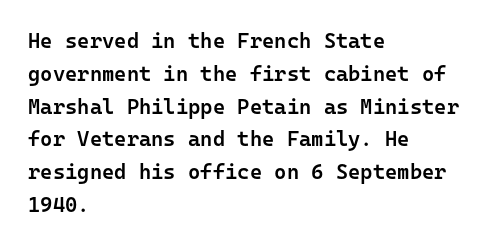
The image shows 21 px text type, upright; set left-aligned, normal line spacing (1.56x), normal letter spacing, not underlined.
